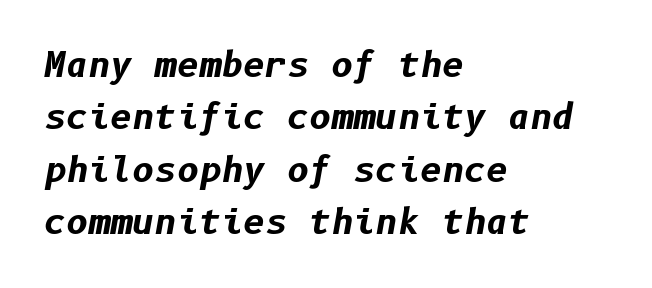
Q: Is the text bold? A: Yes.
Q: Is the text italic (slanted)? A: Yes, it leans right by about 10 degrees.
Q: Is the text underlined? A: No.
Q: How is the paragraph aligned? A: Left-aligned.
Q: Is the spacing between letters normal or unusually wide? A: Normal.
Q: Is the spacing between lines tight, normal or loose? A: Normal.
Q: Width (condensed, normal, or wide)? A: Normal.
Q: Stroke contrast? A: Low.
Q: x-height? A: Medium.
